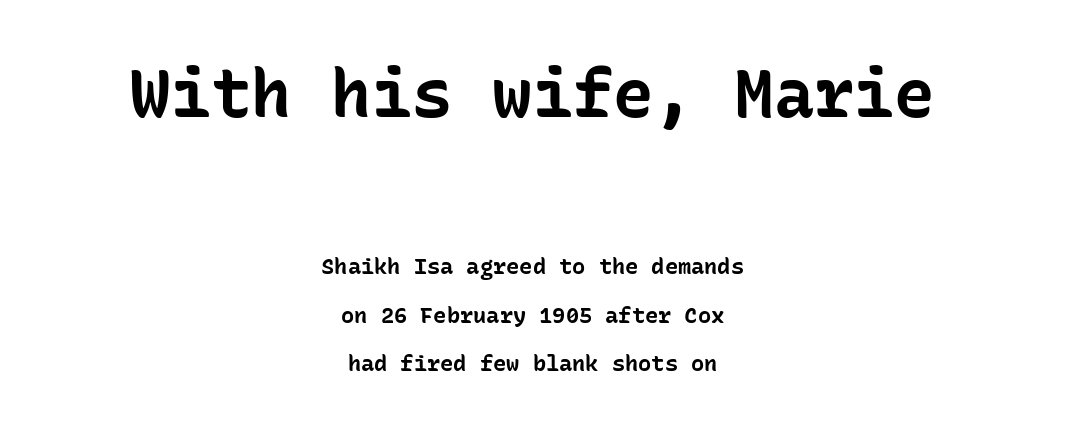
The image shows 67 px bold sans-serif type, upright, monospaced; set centered, loose line spacing (2.19x), normal letter spacing, not underlined; the first (top) block is 3.05x larger; low stroke contrast and a medium x-height.
